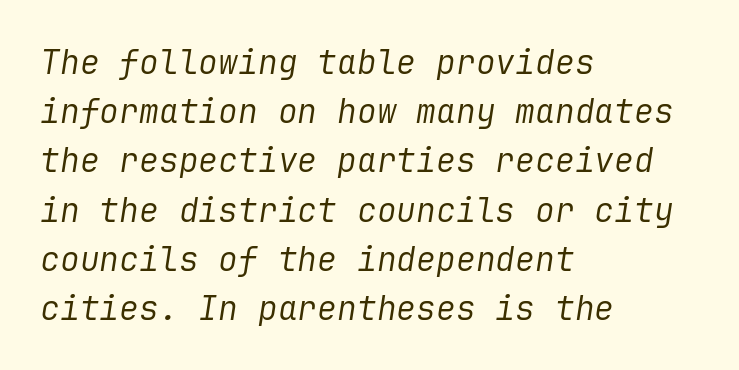
Q: Is the text bold? A: No.
Q: Is the text italic (slanted)? A: Yes, it leans right by about 9 degrees.
Q: Is the text underlined? A: No.
Q: How is the paragraph aligned? A: Left-aligned.
Q: Is the spacing between letters normal or unusually wide? A: Normal.
Q: Is the spacing between lines tight, normal or loose? A: Normal.
Q: Width (condensed, normal, or wide)? A: Normal.
Q: Stroke contrast? A: Low.
Q: x-height? A: Medium.
